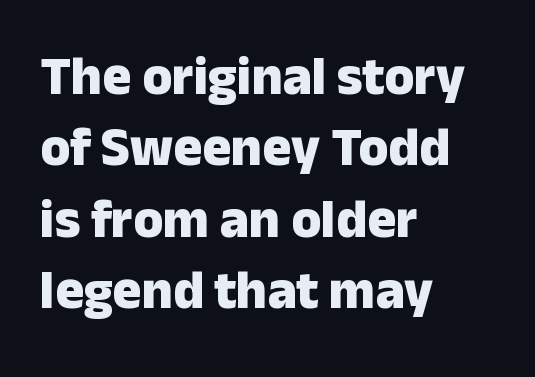
Spacing between characters is what you'd get straight out of the box. Upright lettering throughout. Honestly, there is no underline to notice here at all. If you drew a ruler down the left edge, every line would touch it. Does the type have serifs? No, each stem ends abruptly.
